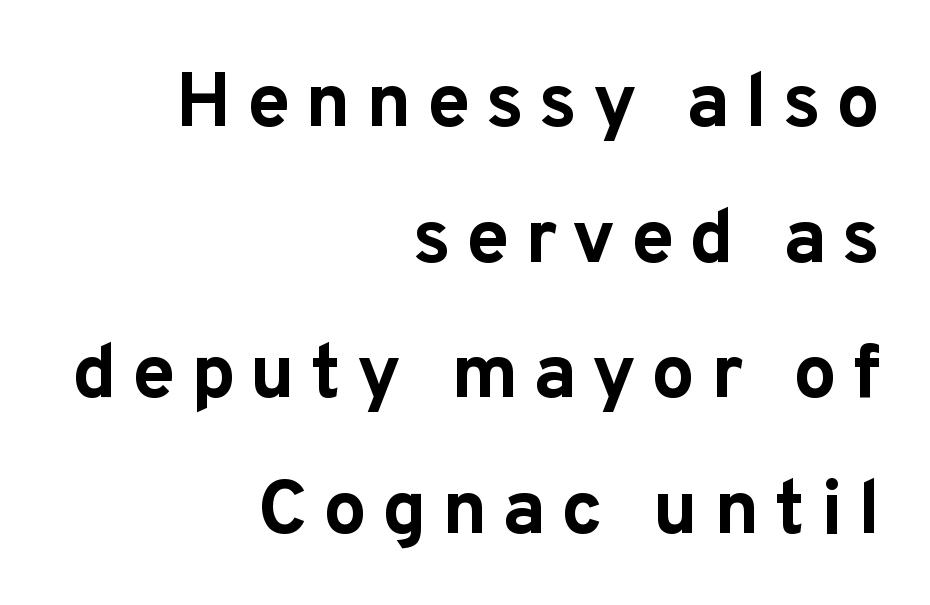
{"serif": "no", "italic": "no", "bold": "yes", "weight": "bold", "width": "normal", "stroke_contrast": "low", "x_height": "medium", "monospaced": "no", "underline": "no", "align": "right", "line_spacing_ratio": 1.76, "letter_spacing": "wide", "letter_spacing_em": 0.2, "glyph_px": 77}
